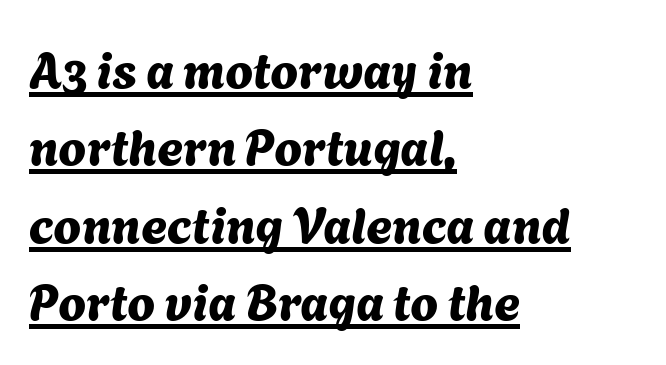
{"serif": "no", "width": "normal", "stroke_contrast": "medium", "x_height": "medium", "monospaced": "no", "underline": "yes", "align": "left", "line_spacing": "normal", "line_spacing_ratio": 1.55, "letter_spacing": "normal", "letter_spacing_em": 0.0, "glyph_px": 50}
